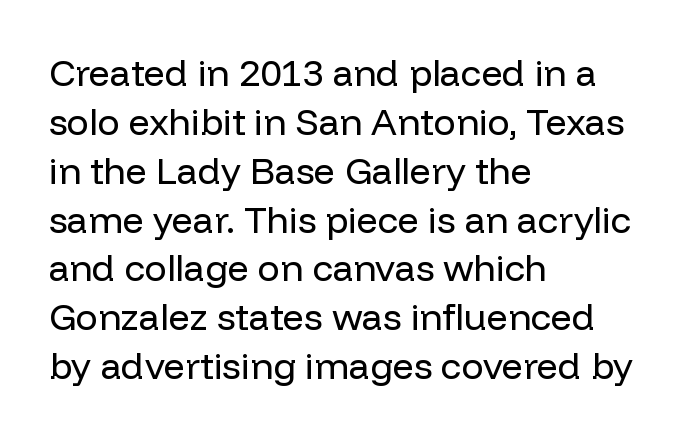
{"serif": "no", "italic": "no", "bold": "no", "weight": "regular", "width": "normal", "stroke_contrast": "low", "x_height": "medium", "monospaced": "no", "underline": "no", "align": "left", "line_spacing": "normal", "line_spacing_ratio": 1.32, "letter_spacing": "normal", "letter_spacing_em": 0.0, "glyph_px": 37}
